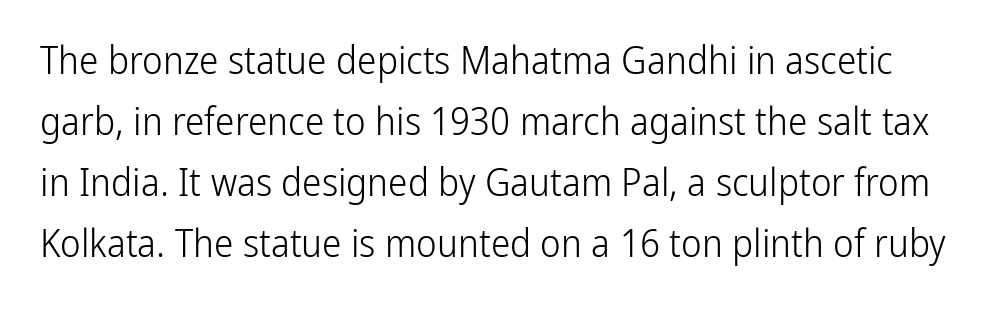
The strokes carry an ordinary text weight at most. Check the space under the baseline: it is left empty. How are the letters spaced? Ordinarily, with no added tracking. The rendering uses a moderate line-height, typical for paragraphs. Proportional: the letters do not fall into vertical columns.
